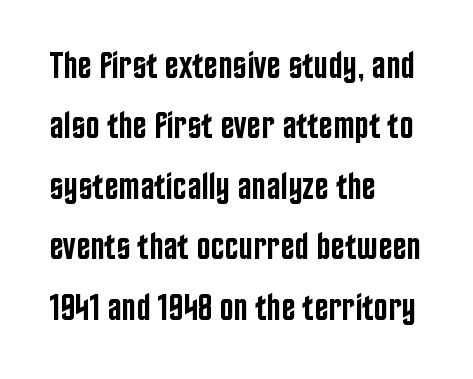
Leftover space on each line is placed entirely after the last word. Heft: intermediate — a semibold. Observe the absence of serifs on each vertical stroke in this sample. The vertical gap from one line to the next is medium.
